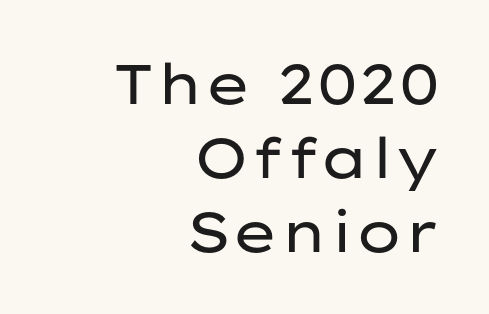
Q: Is the text bold? A: No.
Q: Is the text italic (slanted)? A: No, it is upright.
Q: Is the typeface a serif or a sans-serif typeface? A: Sans-serif.
Q: Is the text underlined? A: No.
Q: How is the paragraph aligned? A: Right-aligned.
Q: Is the spacing between letters normal or unusually wide? A: Normal.
Q: Is the spacing between lines tight, normal or loose? A: Normal.
Q: Width (condensed, normal, or wide)? A: Wide.
Q: Stroke contrast? A: Low.
Q: x-height? A: Medium.
Q: Monospaced? A: No.
